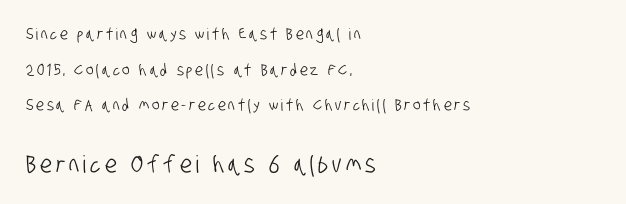
You get the small type first, then a jump to larger type. Is there much room between lines? Yes — plenty of vertical air separates them. Has an underline been added? It has not. Does the copy run flush right? No — it runs flush left.
